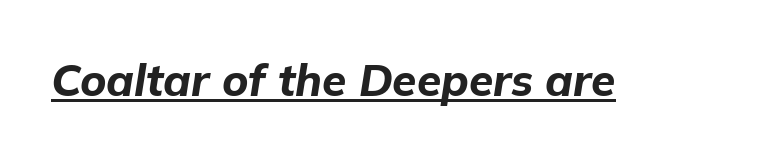
The image shows 44 px bold type, italic (leaning right); set normal letter spacing, underlined; low stroke contrast and a medium x-height.
